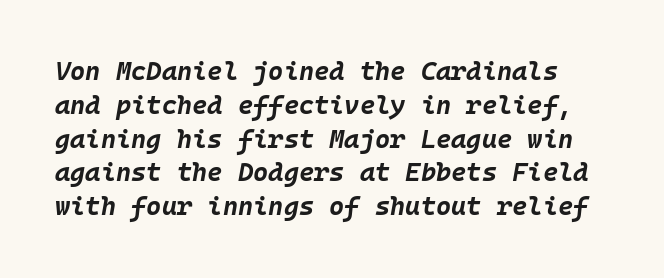
{"italic": "yes", "lean": "right", "slant_degrees": 10, "bold": "yes", "underline": "no", "line_spacing": "normal", "line_spacing_ratio": 1.3, "letter_spacing": "normal", "letter_spacing_em": 0.0, "glyph_px": 26}
